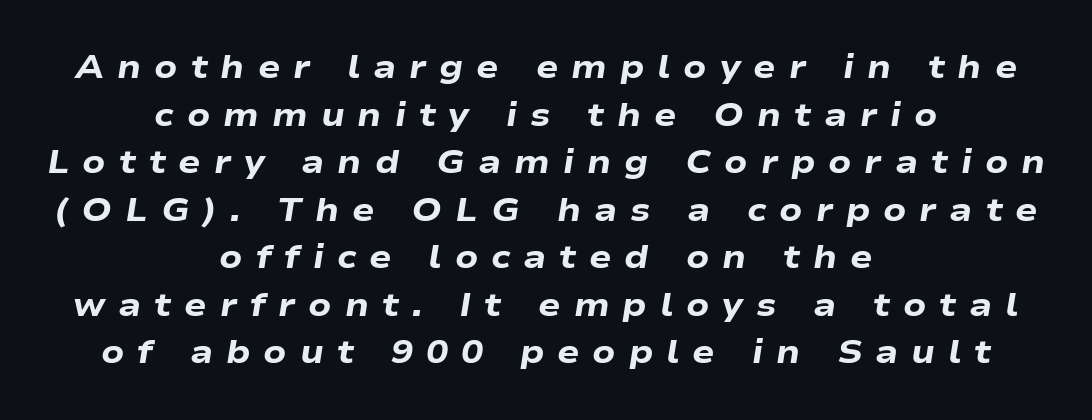
Each letter keeps its own natural width here, so spacing adapts to shape. Students, this is bold: see how much ink each stroke carries. The letters are slanted; this is an italic face. Quick note: underline off. These lines sit exactly where default settings would place them.
